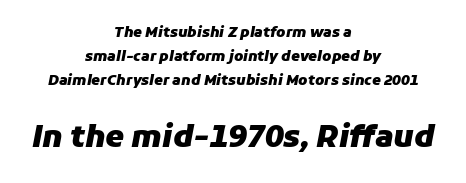
Q: Is the text bold? A: Yes.
Q: Is the text italic (slanted)? A: Yes, it leans right by about 11 degrees.
Q: Is the text underlined? A: No.
Q: How is the paragraph aligned? A: Centered.
Q: Is the spacing between letters normal or unusually wide? A: Normal.
Q: Which block of text is set in a larger size, the first (top) or the second (bottom)? A: The second (bottom) one.
Q: Width (condensed, normal, or wide)? A: Normal.
Q: Stroke contrast? A: Low.
Q: x-height? A: Medium.
Q: Monospaced? A: No.
